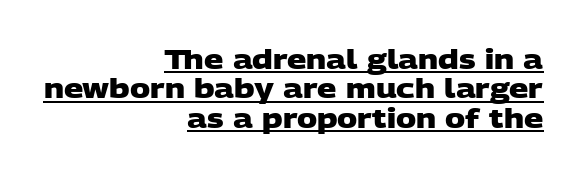
Vertical spacing — tight. Descenders here cross a horizontal rule under the line. On the weight axis this lands at bold, roughly 700. If you drew a ruler down the right edge, every line would touch it. Is the letter spacing exaggerated? No — it looks like the ordinary default.
